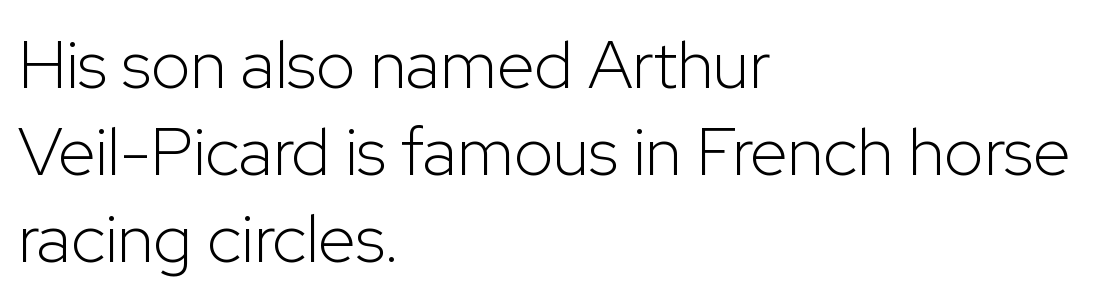
Q: Is the text bold? A: No.
Q: Is the text italic (slanted)? A: No, it is upright.
Q: Is the typeface a serif or a sans-serif typeface? A: Sans-serif.
Q: Is the text underlined? A: No.
Q: How is the paragraph aligned? A: Left-aligned.
Q: Is the spacing between letters normal or unusually wide? A: Normal.
Q: Is the spacing between lines tight, normal or loose? A: Normal.
Q: Width (condensed, normal, or wide)? A: Normal.
Q: Stroke contrast? A: Low.
Q: x-height? A: Medium.
Q: Monospaced? A: No.
